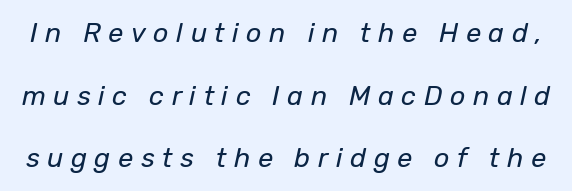
Loose tracking; the words dissolve into strings of separated letters. Think standard paragraph weight, or any step lighter than that. A bare baseline throughout the passage. Designer's note — italics engaged.
